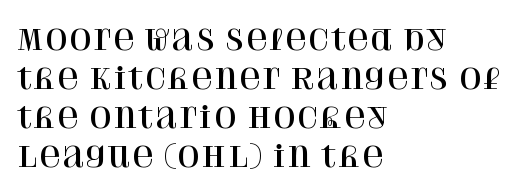
Characters remain perfectly vertical along every line. The face used here is proportionally spaced, like ordinary book or web type. The typesetter chose a ragged-right arrangement here. Is there much room between lines? A standard amount, neither cramped nor airy. The glyphs in this specimen are seriffed.
